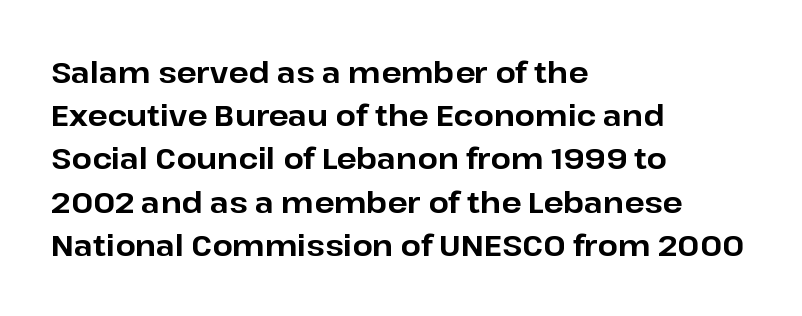
A bare baseline throughout the passage. A typesetter would mark this as roman, not italic. Note the varied advance widths — an 'i' is clearly narrower than an 'm'. Successive baselines arrive at the customary interval. The rendering shows plain stroke endings on the letterforms — a sans-serif design.
